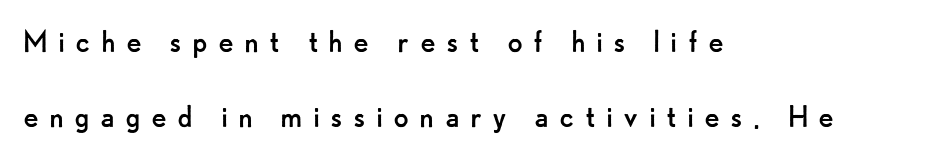
The image shows 36 px regular-weight sans-serif type, upright; set left-aligned, loose line spacing (2.07x), unusually wide letter spacing (+0.28 em), not underlined; low stroke contrast and a small x-height.
